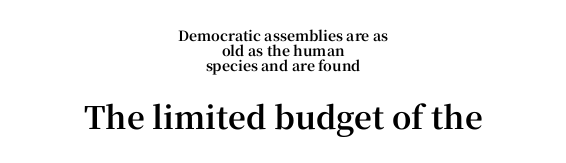
Bold? Absolutely — the strokes are thick and heavy. A clean baseline with only descenders dipping below it. Larger block? The one below; the one above is distinctly smaller. The characters display serif detailing at their extremities. What's the leading like? Squeezed, with rows nearly overlapping. This is roman type, the default non-slanted kind.
